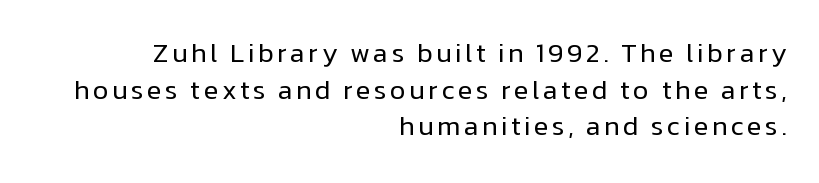
The image shows 27 px text type, upright; set right-aligned, normal line spacing (1.36x), not underlined.
